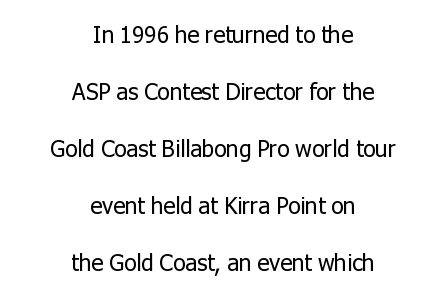
The image shows 23 px text type, upright; set centered, loose line spacing (2.48x), normal letter spacing, not underlined.
